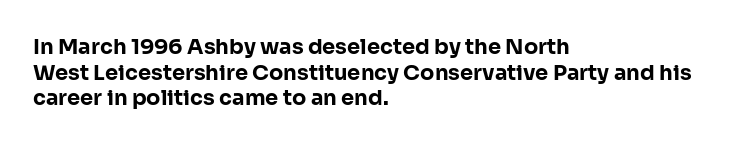
The image shows 21 px bold type, upright; set left-aligned, line spacing 1.22x, normal letter spacing, not underlined.
